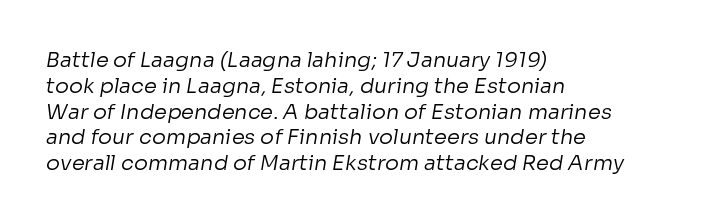
{"bold": "no", "underline": "no", "align": "left", "line_spacing_ratio": 1.23, "letter_spacing": "normal", "letter_spacing_em": 0.0, "glyph_px": 21}
